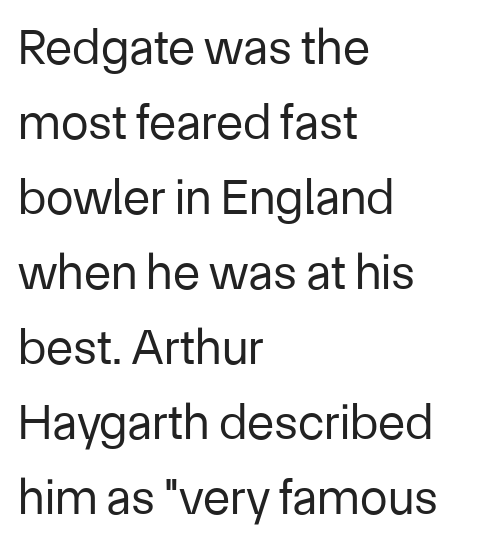
{"serif": "no", "italic": "no", "bold": "no", "weight": "regular", "width": "normal", "stroke_contrast": "low", "x_height": "medium", "monospaced": "no", "underline": "no", "align": "left", "line_spacing": "normal", "line_spacing_ratio": 1.5, "letter_spacing": "normal", "letter_spacing_em": 0.0, "glyph_px": 50}
